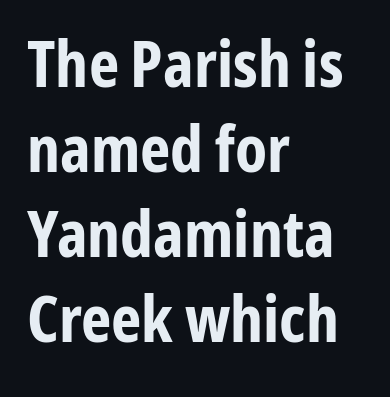
Only glyphs here, with clear space below each row. The letters advance in unequal steps, a hallmark of proportional type. Type style note: lacks serifs. Compared with a centered layout, this one pins lines to the left instead. How are the letters spaced? Ordinarily, with no added tracking.
